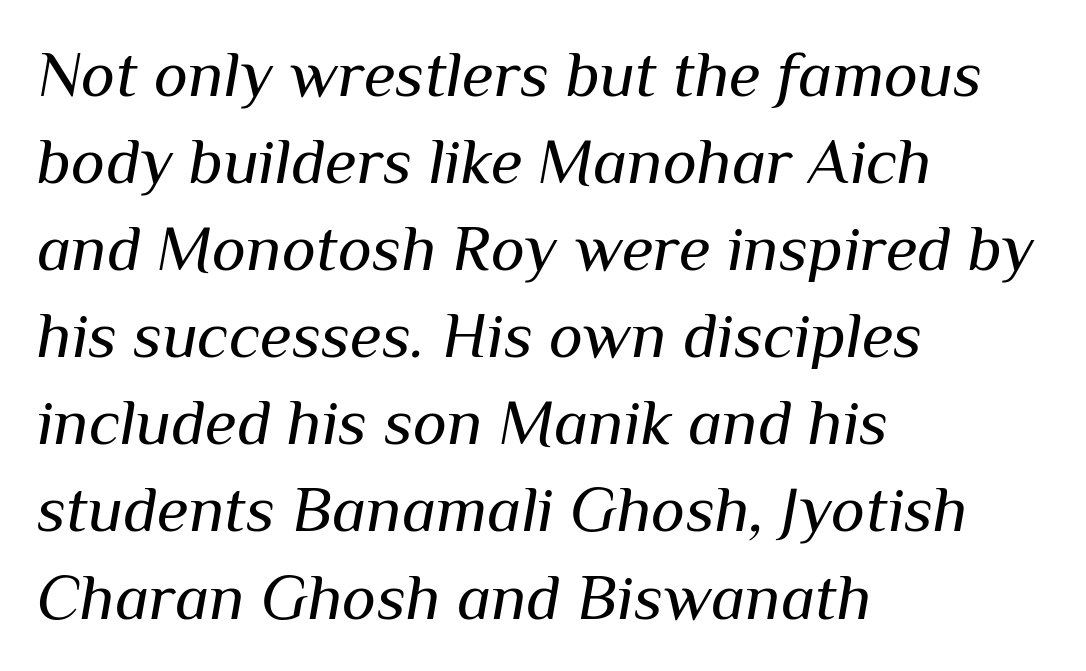
The image shows 65 px regular-weight type, italic (leaning right); set left-aligned, normal line spacing (1.34x), normal letter spacing, not underlined; medium stroke contrast and a medium x-height.
